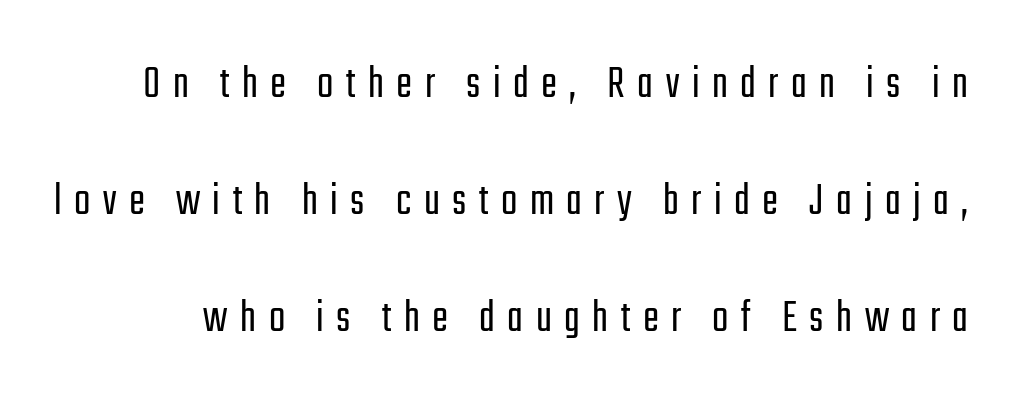
{"serif": "no", "italic": "no", "bold": "no", "weight": "light", "width": "condensed", "stroke_contrast": "low", "x_height": "medium", "monospaced": "no", "underline": "no", "line_spacing": "loose", "line_spacing_ratio": 2.44, "letter_spacing": "wide", "letter_spacing_em": 0.26, "glyph_px": 48}
